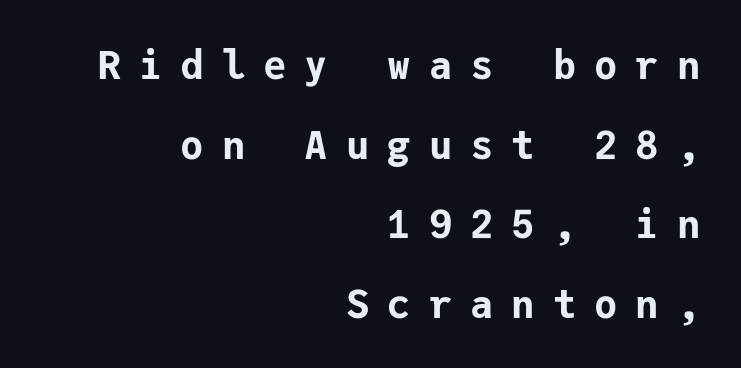
A full-strength bold gives these letters their thick strokes. The lettering stays uniformly vertical, giving the passage a roman look. The tracking jumps out immediately: characters are airy and widely separated. Note the uniform advance width — an 'i' takes as much space as an 'm'. What kind of face is this? One without serifs — a sans. Students, observe: this is what heavily led, spacious text looks like.
